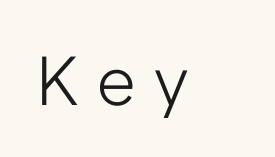
{"serif": "no", "italic": "no", "bold": "no", "weight": "light", "width": "condensed", "stroke_contrast": "low", "x_height": "medium", "monospaced": "no", "underline": "no", "align": "left", "letter_spacing": "wide", "letter_spacing_em": 0.3, "glyph_px": 65}
